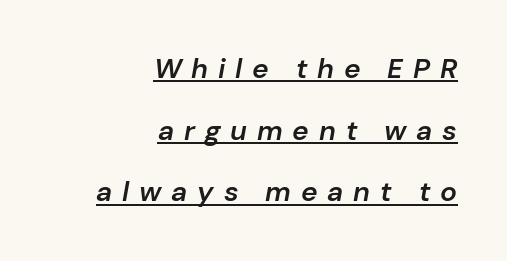
{"italic": "yes", "lean": "right", "slant_degrees": 10, "bold": "semi", "weight": "semibold", "width": "normal", "stroke_contrast": "low", "x_height": "medium", "monospaced": "no", "underline": "yes", "align": "right", "line_spacing": "loose", "line_spacing_ratio": 2.2, "letter_spacing": "wide", "letter_spacing_em": 0.35, "glyph_px": 28}
